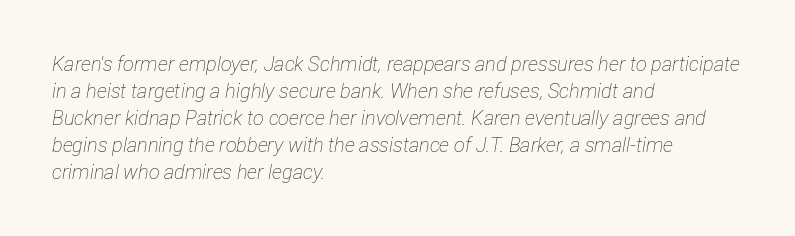
The image shows 20 px text type, italic (leaning right); set left-aligned, normal line spacing (1.35x), normal letter spacing, not underlined.
